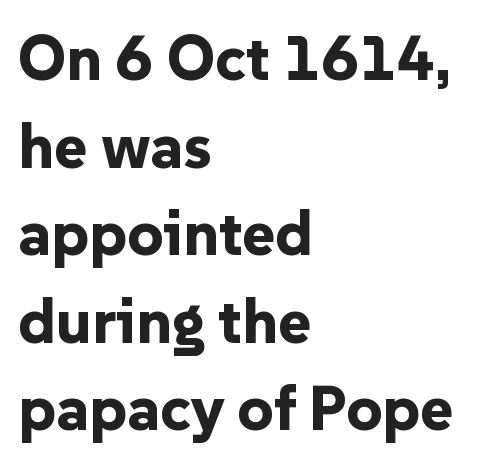
These lines were composed using upright roman letters. Think of a printed novel: that variable character pitch is what you see here. Nope, no serifs anywhere on these letters. The lines in this sample share a left origin and differ only in where they stop.
